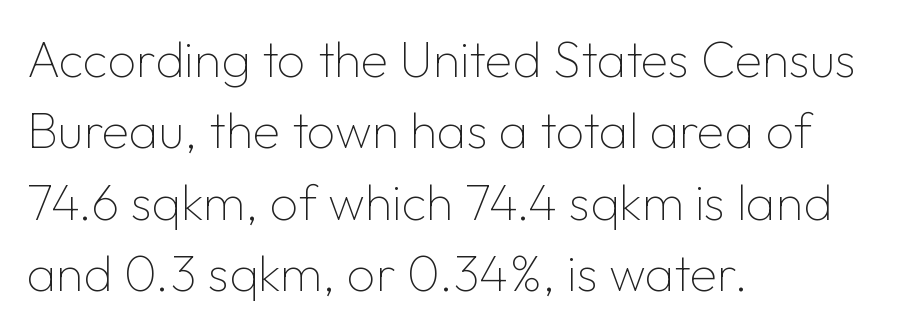
Nothing sits at the stroke ends, so this counts as sans-serif. A light-to-regular cut is what we see here. Each word holds together tightly as a unit, with standard inter-letter gaps. The rendering uses a moderate line-height, typical for paragraphs.
